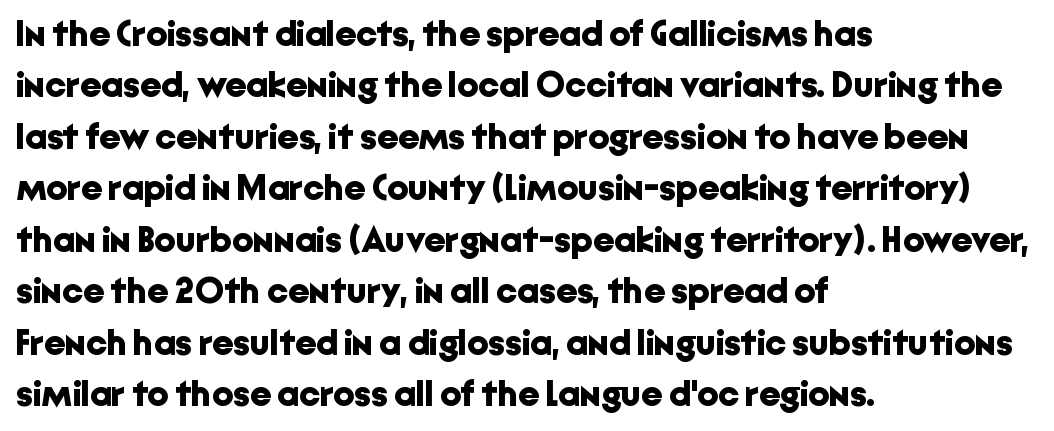
{"serif": "no", "italic": "no", "bold": "yes", "weight": "bold", "width": "normal", "stroke_contrast": "low", "x_height": "medium", "monospaced": "no", "underline": "no", "align": "left", "line_spacing": "normal", "line_spacing_ratio": 1.39, "letter_spacing": "normal", "letter_spacing_em": 0.0, "glyph_px": 37}
